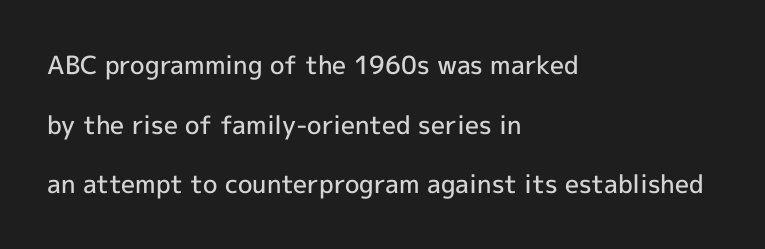
{"italic": "no", "bold": "semi", "underline": "no", "align": "left", "line_spacing": "loose", "line_spacing_ratio": 2.39, "letter_spacing": "normal", "letter_spacing_em": 0.0, "glyph_px": 25}
